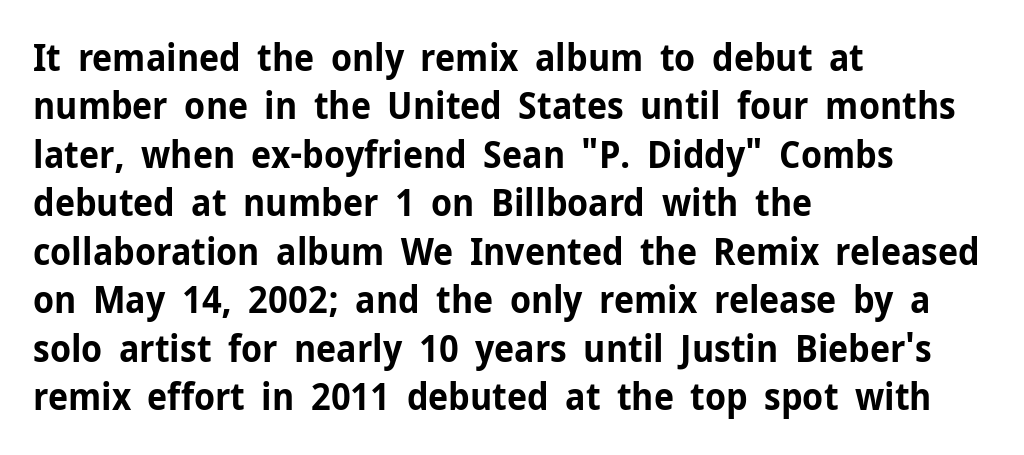
Check under the words: just untouched page. There is no visible air inserted between adjacent glyphs. Note the varied advance widths — an 'i' is clearly narrower than an 'm'. What kind of face is this? One without serifs — a sans.
